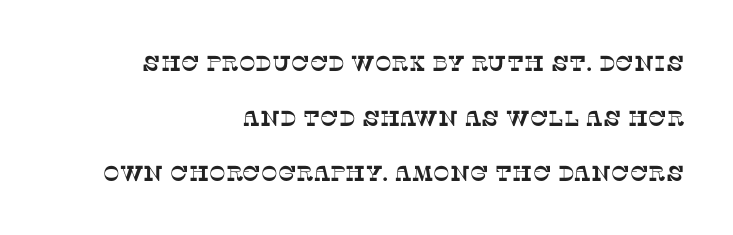
{"underline": "no", "align": "right", "line_spacing": "loose", "line_spacing_ratio": 2.49, "letter_spacing": "normal", "letter_spacing_em": 0.0, "glyph_px": 22}
